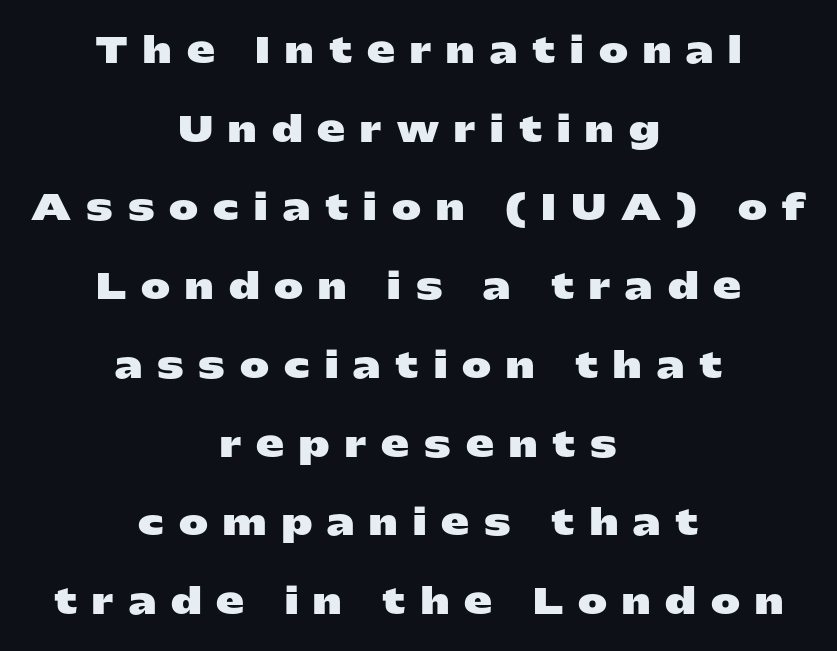
The typography opts for an upright posture over an oblique one. Plain, unruled lines of type. The space between consecutive lines is lavish. The sample has been set heavy, in full bold. This rendering employs a face without finishing strokes, i.e., a sans-serif.
